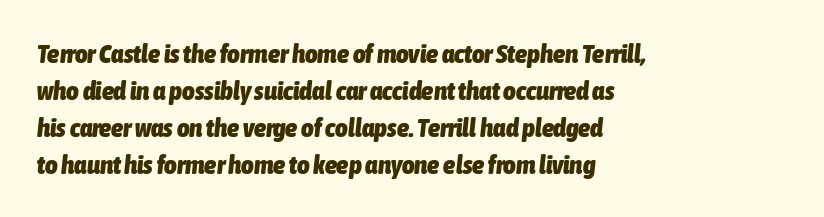
Honestly, the letter spacing is just normal — you wouldn't notice it. Line spacing here is normal. The paragraph shown leans on its left margin. Check the space under the baseline: it is left empty. The rendering applies a slant to the glyphs. This is heavy type, rendered in bold.
